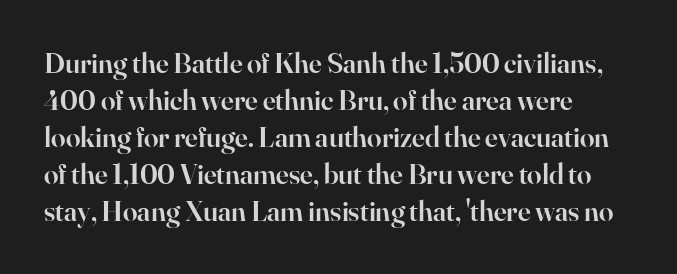
{"serif": "yes", "italic": "no", "bold": "semi", "weight": "semibold", "width": "normal", "stroke_contrast": "high", "x_height": "small", "monospaced": "no", "underline": "no", "align": "left", "line_spacing": "normal", "line_spacing_ratio": 1.28, "letter_spacing": "normal", "letter_spacing_em": 0.0, "glyph_px": 29}
